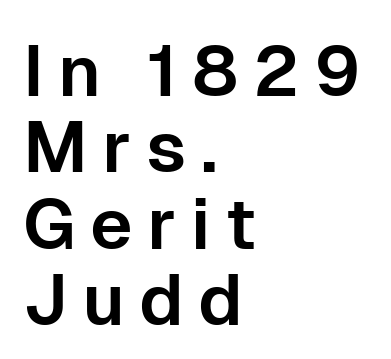
Q: Is the text italic (slanted)? A: No, it is upright.
Q: Is the typeface a serif or a sans-serif typeface? A: Sans-serif.
Q: Is the text underlined? A: No.
Q: How is the paragraph aligned? A: Left-aligned.
Q: Is the spacing between letters normal or unusually wide? A: Unusually wide.
Q: Is the spacing between lines tight, normal or loose? A: Tight.
Q: Width (condensed, normal, or wide)? A: Normal.
Q: Stroke contrast? A: Low.
Q: x-height? A: Medium.
Q: Monospaced? A: No.
